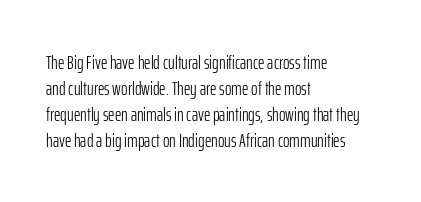
Q: Is the text bold? A: No.
Q: Is the text italic (slanted)? A: No, it is upright.
Q: Is the text underlined? A: No.
Q: How is the paragraph aligned? A: Left-aligned.
Q: Is the spacing between letters normal or unusually wide? A: Normal.
Q: Is the spacing between lines tight, normal or loose? A: Normal.
